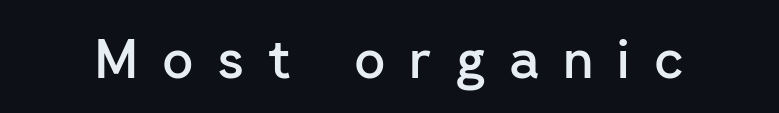
The image shows 54 px semibold sans-serif type, upright; set unusually wide letter spacing (+0.44 em), not underlined; low stroke contrast and a medium x-height.
